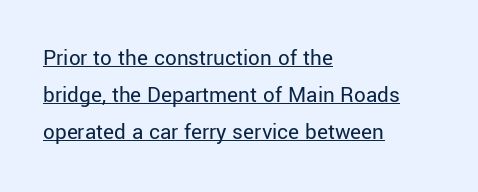
The image shows 23 px text type, upright; set left-aligned, normal line spacing (1.61x), normal letter spacing, underlined.
